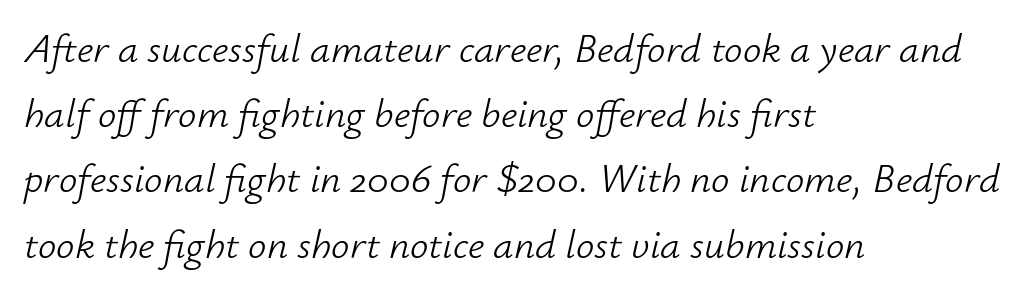
Q: Is the text bold? A: No.
Q: Is the text italic (slanted)? A: Yes, it leans right by about 12 degrees.
Q: Is the text underlined? A: No.
Q: How is the paragraph aligned? A: Left-aligned.
Q: Is the spacing between letters normal or unusually wide? A: Normal.
Q: Is the spacing between lines tight, normal or loose? A: Normal.
Q: Width (condensed, normal, or wide)? A: Normal.
Q: Stroke contrast? A: Low.
Q: x-height? A: Small.
Q: Monospaced? A: No.
